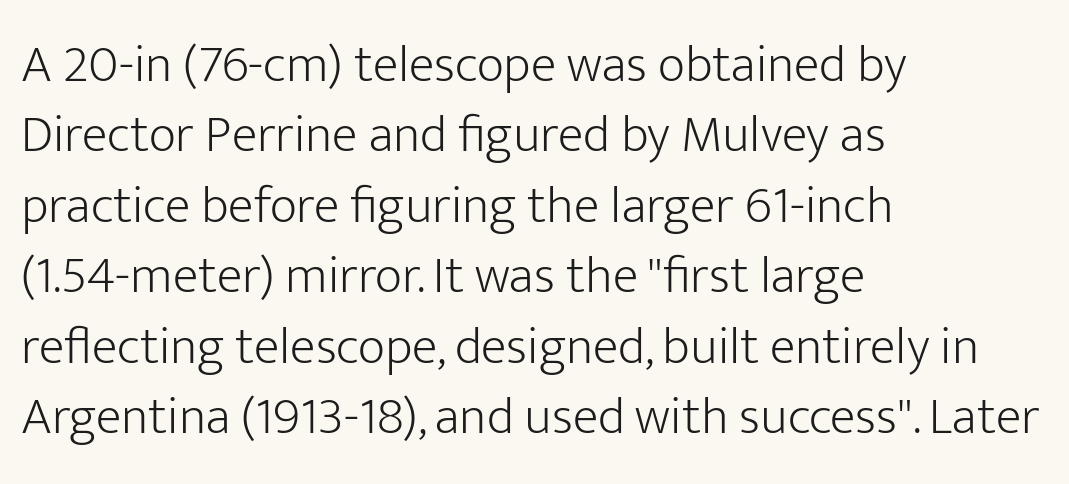
{"serif": "no", "italic": "no", "bold": "no", "weight": "light", "width": "normal", "stroke_contrast": "low", "x_height": "medium", "monospaced": "no", "underline": "no", "align": "left", "line_spacing": "normal", "line_spacing_ratio": 1.33, "letter_spacing": "normal", "letter_spacing_em": 0.0, "glyph_px": 53}
